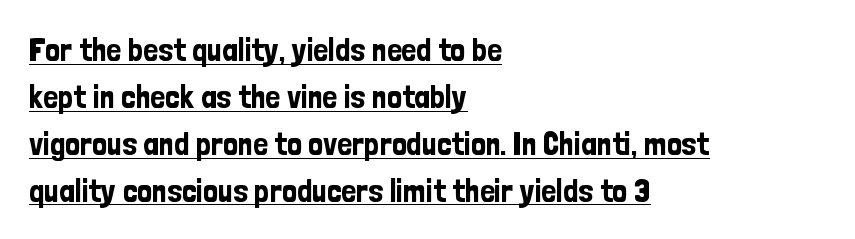
Q: Is the text italic (slanted)? A: No, it is upright.
Q: Is the typeface a serif or a sans-serif typeface? A: Sans-serif.
Q: Is the text underlined? A: Yes.
Q: How is the paragraph aligned? A: Left-aligned.
Q: Is the spacing between letters normal or unusually wide? A: Normal.
Q: Is the spacing between lines tight, normal or loose? A: Normal.
Q: Width (condensed, normal, or wide)? A: Condensed.
Q: Stroke contrast? A: Low.
Q: x-height? A: Medium.
Q: Monospaced? A: No.
